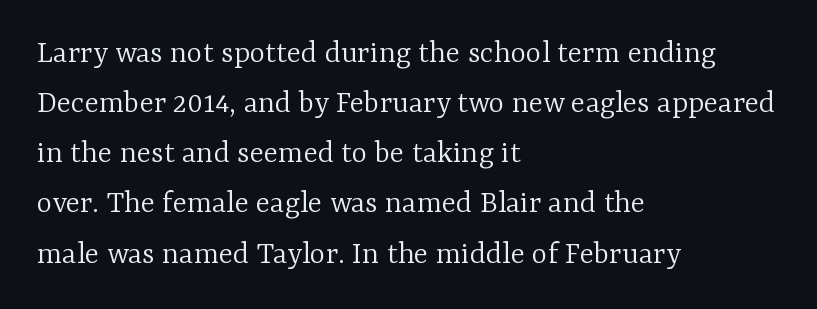
{"serif": "yes", "italic": "no", "bold": "no", "weight": "light", "width": "normal", "stroke_contrast": "low", "x_height": "medium", "monospaced": "no", "underline": "no", "align": "left", "line_spacing": "normal", "line_spacing_ratio": 1.52, "letter_spacing": "normal", "letter_spacing_em": 0.0, "glyph_px": 33}
